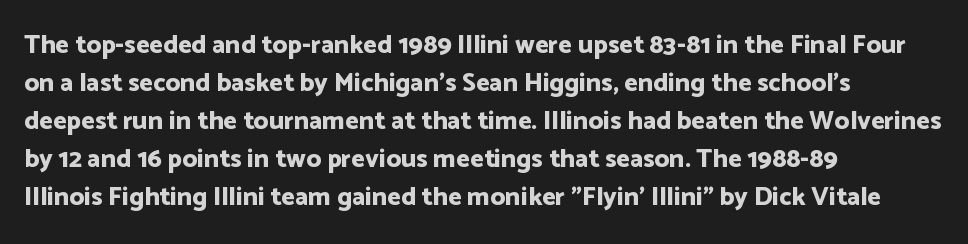
Q: Is the text bold? A: Yes.
Q: Is the text italic (slanted)? A: No, it is upright.
Q: Is the text underlined? A: No.
Q: How is the paragraph aligned? A: Left-aligned.
Q: Is the spacing between letters normal or unusually wide? A: Normal.
Q: Is the spacing between lines tight, normal or loose? A: Normal.
